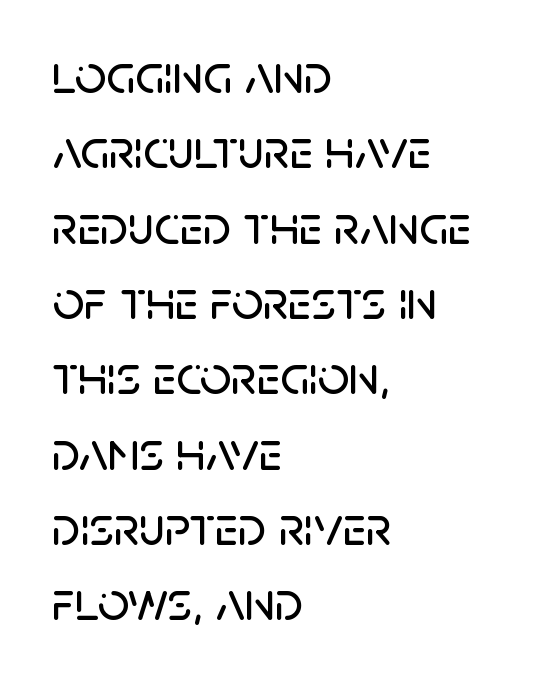
Alignment: flush left. The letterforms sit shoulder to shoulder at normal distance. This is roman type, the default non-slanted kind. A typesetter would call this proportional, since set widths differ per character.
